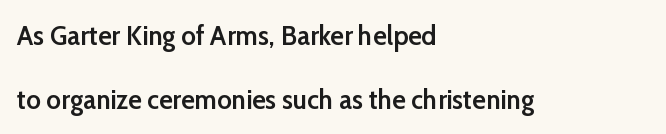
Is this a sans? Yes — the strokes have no serifs. Compared with a centered layout, this one pins lines to the left instead. The characters look somewhat weighty, a semibold short of true bold. The rendering uses natural spacing where letterforms have individual widths. A typesetter would call this zero additional tracking. You can tell it's not italic because the verticals are truly vertical.
